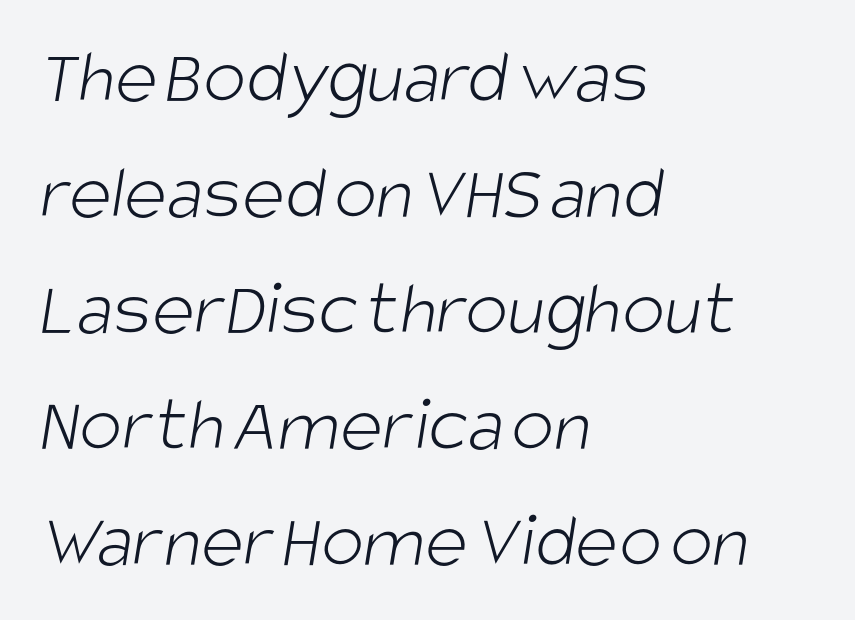
The image shows 80 px light, condensed sans-serif type; set left-aligned, normal line spacing (1.45x), normal letter spacing, not underlined; low stroke contrast and a large x-height.
